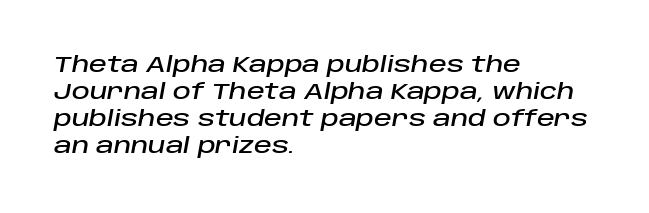
{"italic": "yes", "lean": "right", "slant_degrees": 10, "underline": "no", "align": "left", "line_spacing_ratio": 1.22, "letter_spacing": "normal", "letter_spacing_em": 0.0, "glyph_px": 22}
